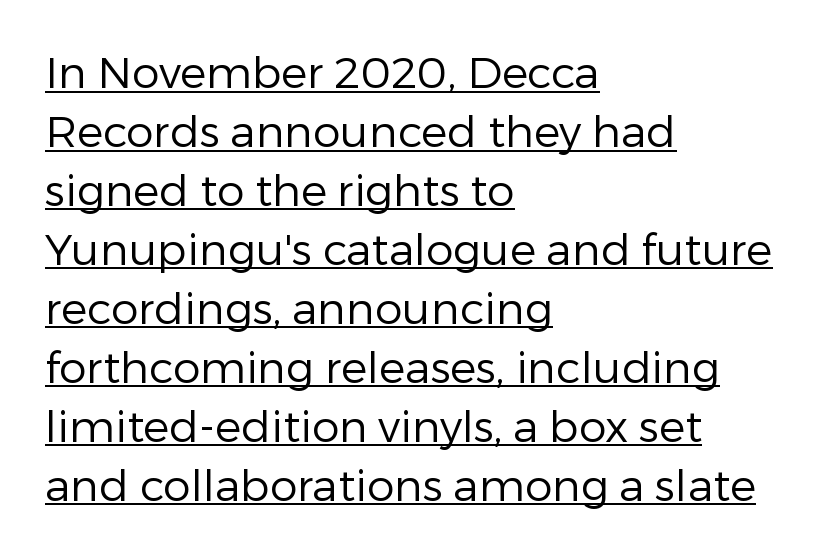
{"serif": "no", "italic": "no", "bold": "no", "weight": "regular", "width": "normal", "stroke_contrast": "low", "x_height": "medium", "monospaced": "no", "underline": "yes", "align": "left", "line_spacing": "normal", "line_spacing_ratio": 1.34, "letter_spacing": "normal", "letter_spacing_em": 0.0, "glyph_px": 44}
